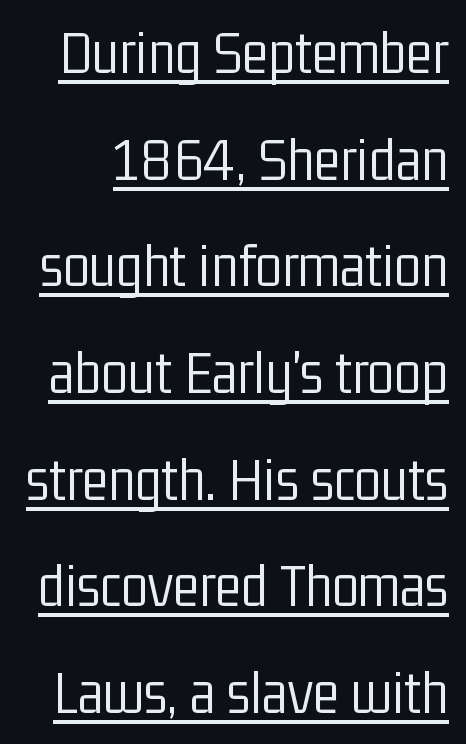
Vertical strokes here are truly vertical. The tracking reads as untouched default to a designer's eye. Stroke thickness stays within the range of a standard reading face or lighter. A rule runs beneath these lines of type. Look at the bottom of the vertical strokes: they stop flat, with no serifs.
